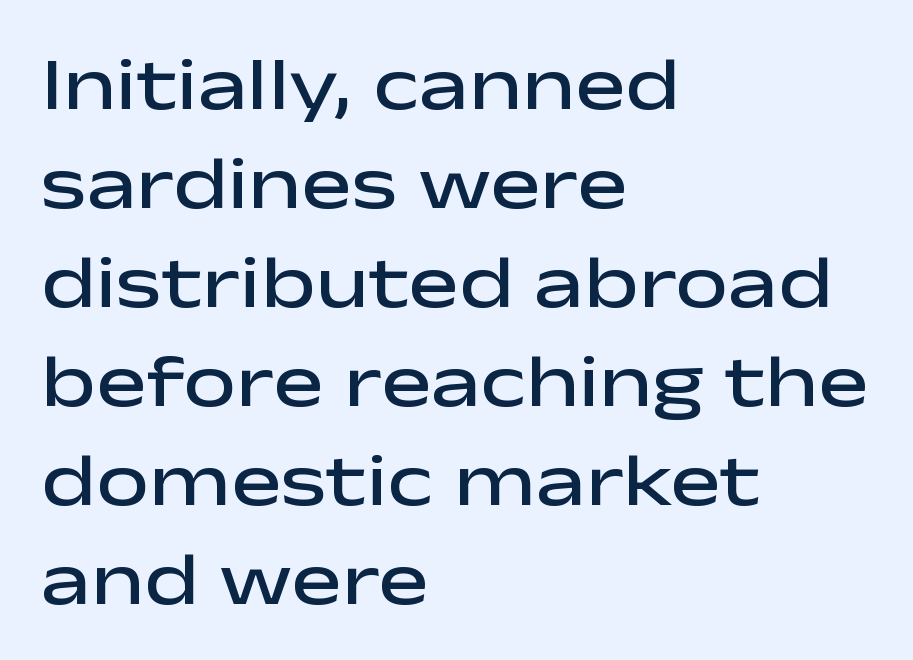
The image shows 75 px semibold, wide sans-serif type, upright; set left-aligned, normal line spacing (1.32x), normal letter spacing, not underlined; low stroke contrast and a medium x-height.
